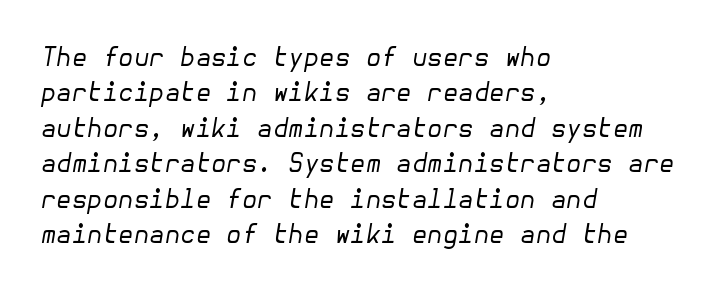
Q: Is the text bold? A: No.
Q: Is the text italic (slanted)? A: Yes, it leans right by about 10 degrees.
Q: Is the text underlined? A: No.
Q: How is the paragraph aligned? A: Left-aligned.
Q: Is the spacing between letters normal or unusually wide? A: Normal.
Q: Is the spacing between lines tight, normal or loose? A: Normal.
